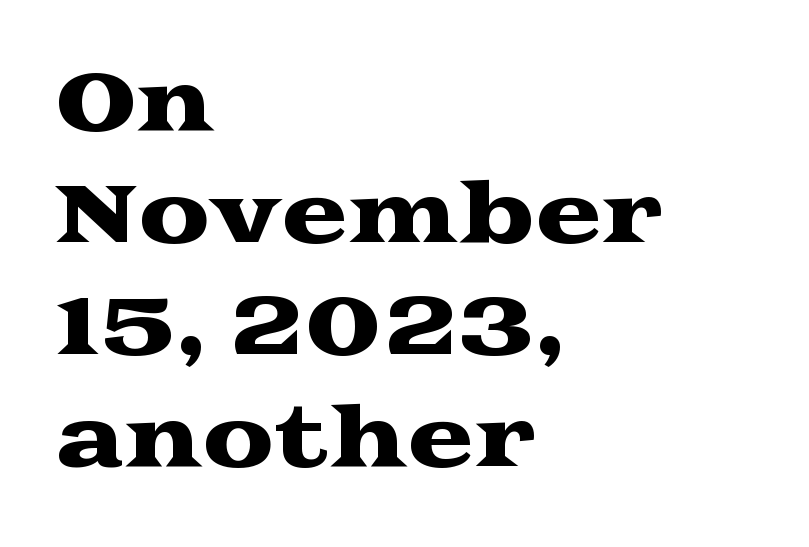
Q: Is the text italic (slanted)? A: No, it is upright.
Q: Is the typeface a serif or a sans-serif typeface? A: Serif.
Q: Is the text underlined? A: No.
Q: How is the paragraph aligned? A: Left-aligned.
Q: Is the spacing between letters normal or unusually wide? A: Normal.
Q: Is the spacing between lines tight, normal or loose? A: Normal.
Q: Width (condensed, normal, or wide)? A: Wide.
Q: Stroke contrast? A: Medium.
Q: x-height? A: Medium.
Q: Monospaced? A: No.
